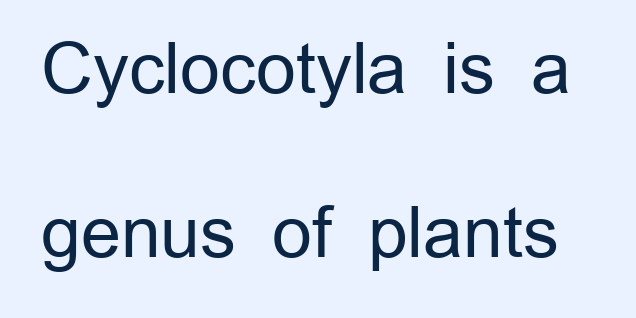
The image shows 70 px regular-weight sans-serif type, upright; set loose line spacing (2.35x), normal letter spacing, not underlined; low stroke contrast and a medium x-height.
